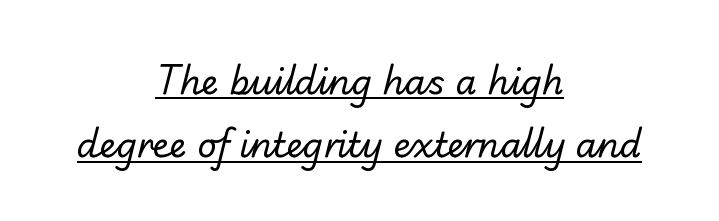
{"serif": "no", "bold": "no", "weight": "regular", "width": "normal", "stroke_contrast": "low", "x_height": "small", "monospaced": "no", "underline": "yes", "align": "center", "line_spacing_ratio": 1.86, "letter_spacing": "normal", "letter_spacing_em": 0.0, "glyph_px": 34}
